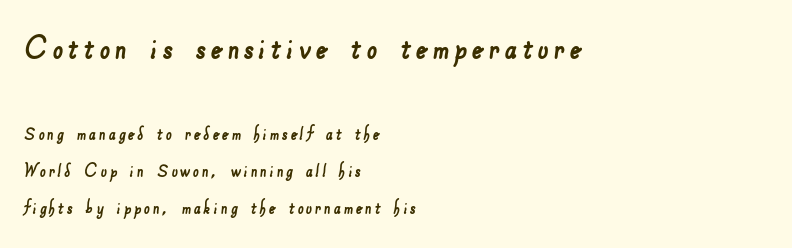
Q: Is the typeface a serif or a sans-serif typeface? A: Sans-serif.
Q: Is the text underlined? A: No.
Q: How is the paragraph aligned? A: Left-aligned.
Q: Which block of text is set in a larger size, the first (top) or the second (bottom)? A: The first (top) one.
Q: Width (condensed, normal, or wide)? A: Normal.
Q: Stroke contrast? A: Low.
Q: x-height? A: Small.
Q: Monospaced? A: No.
